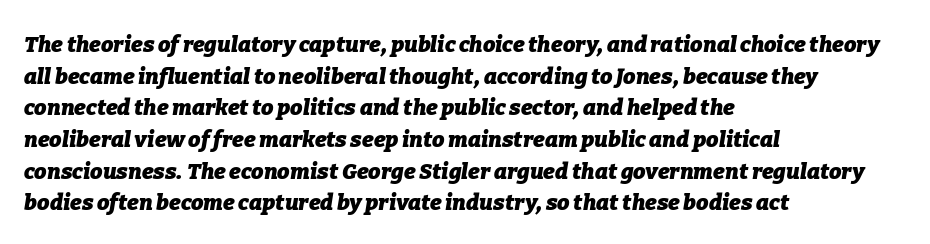
The lines sit at an ordinary, default distance from one another. Typographic density is high because the face is bold. The rendering anchors every line to the left-hand side. Lines of text with bare space underneath.
